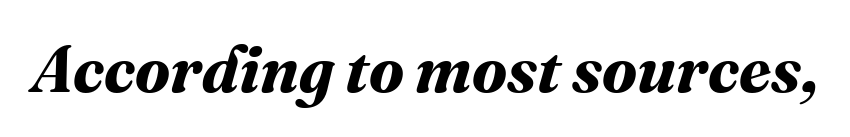
Q: Is the text bold? A: Yes.
Q: Is the text underlined? A: No.
Q: Is the spacing between letters normal or unusually wide? A: Normal.
Q: Width (condensed, normal, or wide)? A: Normal.
Q: Stroke contrast? A: Medium.
Q: x-height? A: Medium.
Q: Monospaced? A: No.
